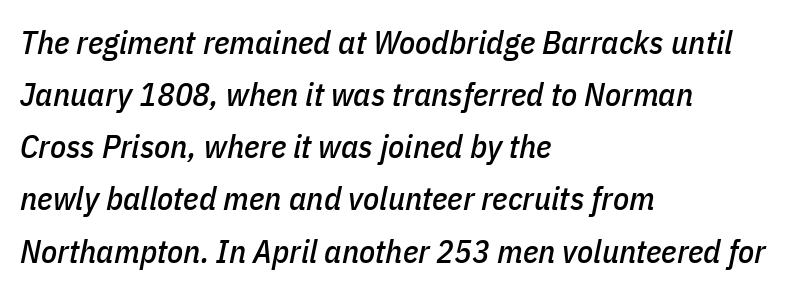
Q: Is the text italic (slanted)? A: Yes, it leans right by about 11 degrees.
Q: Is the text underlined? A: No.
Q: How is the paragraph aligned? A: Left-aligned.
Q: Is the spacing between letters normal or unusually wide? A: Normal.
Q: Is the spacing between lines tight, normal or loose? A: Normal.
Q: Width (condensed, normal, or wide)? A: Condensed.
Q: Stroke contrast? A: Low.
Q: x-height? A: Medium.
Q: Monospaced? A: No.
